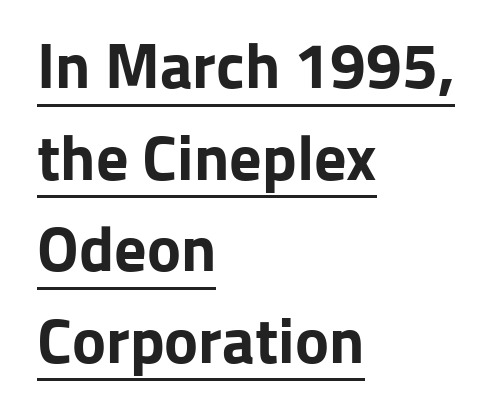
The lines sit at an ordinary, default distance from one another. Stroke thickness is high; the sample reads as a true bold. Proportional: the letters do not fall into vertical columns. Is there any slant? The stems are plumb.
